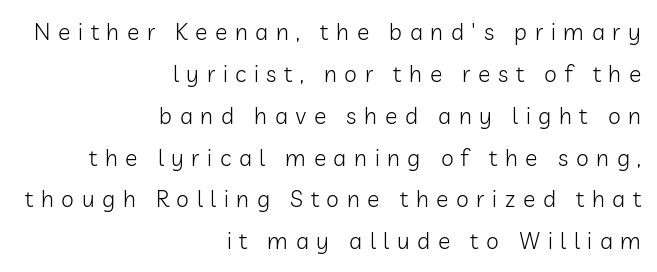
{"italic": "no", "bold": "no", "underline": "no", "align": "right", "line_spacing_ratio": 1.82, "letter_spacing": "wide", "letter_spacing_em": 0.33, "glyph_px": 23}
